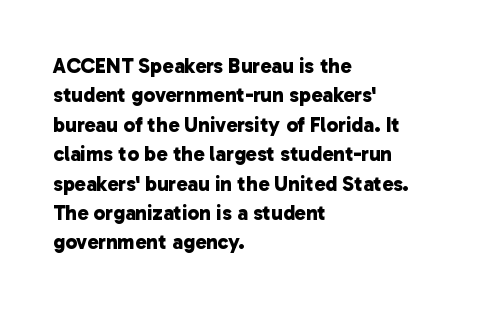
Q: Is the text bold? A: Yes.
Q: Is the text underlined? A: No.
Q: How is the paragraph aligned? A: Left-aligned.
Q: Is the spacing between letters normal or unusually wide? A: Normal.
Q: Is the spacing between lines tight, normal or loose? A: Normal.
